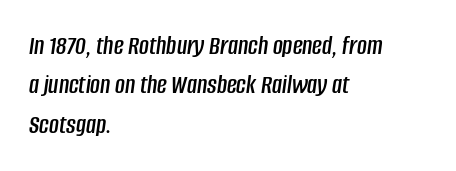
Q: Is the text italic (slanted)? A: Yes, it leans right by about 8 degrees.
Q: Is the text underlined? A: No.
Q: How is the paragraph aligned? A: Left-aligned.
Q: Is the spacing between letters normal or unusually wide? A: Normal.
Q: Is the spacing between lines tight, normal or loose? A: Normal.
